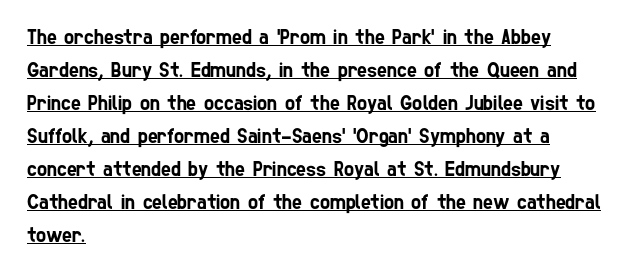
Rows of type keep a routine distance in the vertical direction. The paragraph has a hard left edge and a soft right edge. The face used here is rendered with its standard letterfit. Quick note: underline on.
